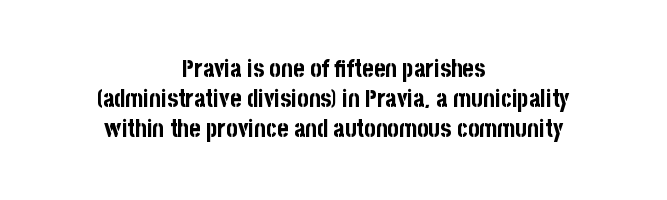
Q: Is the text bold? A: Yes.
Q: Is the text italic (slanted)? A: No, it is upright.
Q: Is the text underlined? A: No.
Q: How is the paragraph aligned? A: Centered.
Q: Is the spacing between letters normal or unusually wide? A: Normal.
Q: Is the spacing between lines tight, normal or loose? A: Normal.
